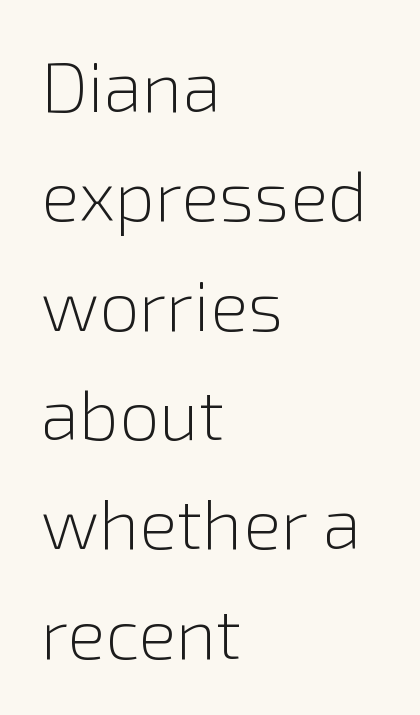
The zone under the glyphs is completely vacant. Letter spacing: default. Each line starts at the same left margin while the right side varies. A typesetter would mark this as roman, not italic. The typeface chosen for these lines omits serifs.
